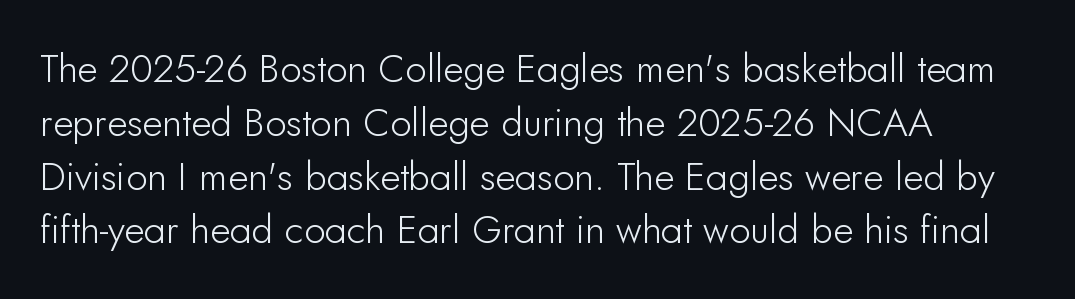
Q: Is the text italic (slanted)? A: No, it is upright.
Q: Is the typeface a serif or a sans-serif typeface? A: Sans-serif.
Q: Is the text underlined? A: No.
Q: How is the paragraph aligned? A: Left-aligned.
Q: Is the spacing between letters normal or unusually wide? A: Normal.
Q: Is the spacing between lines tight, normal or loose? A: Normal.
Q: Width (condensed, normal, or wide)? A: Normal.
Q: Stroke contrast? A: Low.
Q: x-height? A: Small.
Q: Monospaced? A: No.
